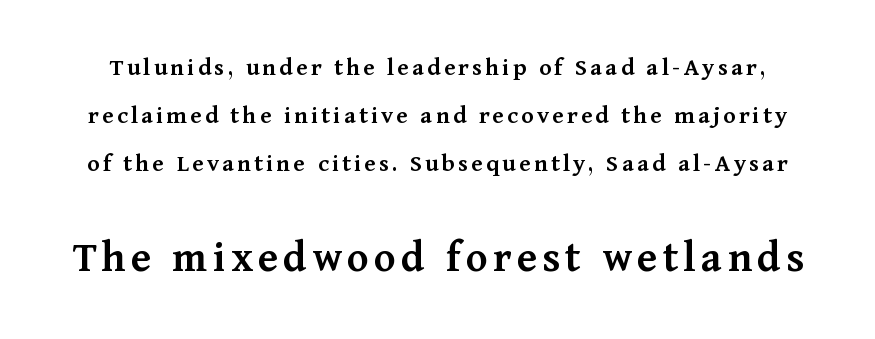
Q: Is the text bold? A: Semi-bold.
Q: Is the text italic (slanted)? A: No, it is upright.
Q: Is the typeface a serif or a sans-serif typeface? A: Serif.
Q: Is the text underlined? A: No.
Q: Which block of text is set in a larger size, the first (top) or the second (bottom)? A: The second (bottom) one.
Q: Width (condensed, normal, or wide)? A: Normal.
Q: Stroke contrast? A: Medium.
Q: x-height? A: Medium.
Q: Monospaced? A: No.
